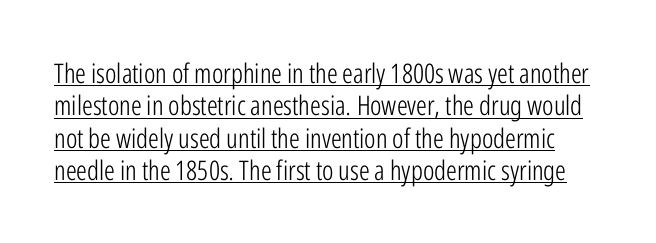
{"italic": "no", "bold": "no", "underline": "yes", "line_spacing_ratio": 1.2, "letter_spacing": "normal", "letter_spacing_em": 0.0, "glyph_px": 27}
